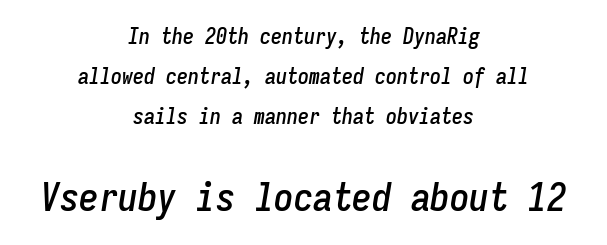
{"italic": "yes", "lean": "right", "slant_degrees": 9, "width": "condensed", "stroke_contrast": "low", "x_height": "medium", "monospaced": "yes", "underline": "no", "align": "center", "line_spacing_ratio": 1.81, "letter_spacing": "normal", "letter_spacing_em": 0.0, "larger_block": "second", "size_ratio": 1.77, "glyph_px": 39}
